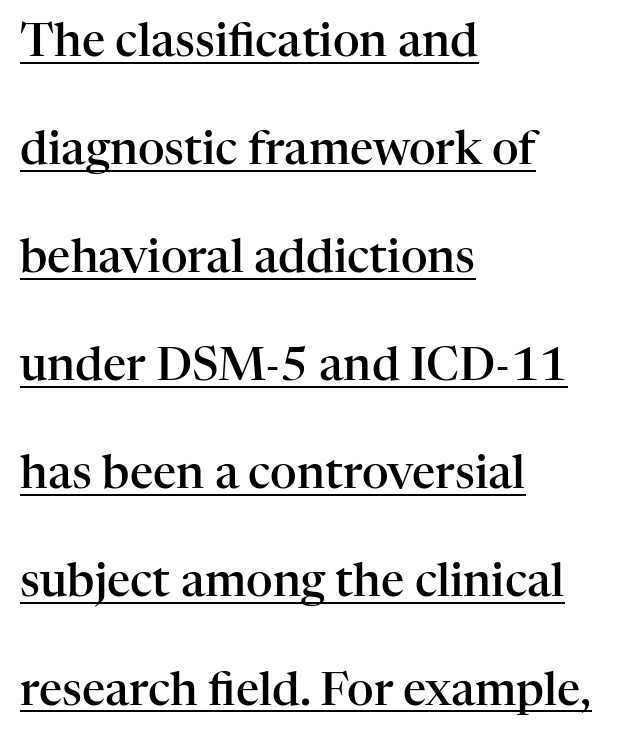
The image shows 46 px semibold serif type, upright; set left-aligned, loose line spacing (2.35x), normal letter spacing, underlined; high stroke contrast and a medium x-height.
